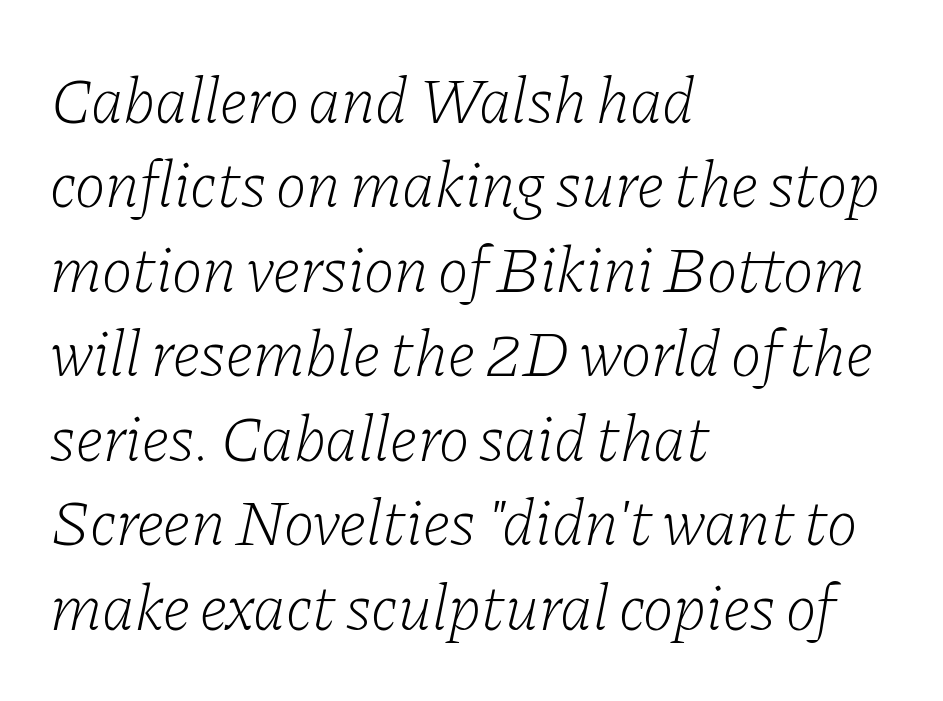
This reads as an unemphasized weight, regular at the heaviest. Observe the lean: these are italic letterforms. Regarding serifs, this sample has them. Note the varied advance widths — an 'i' is clearly narrower than an 'm'.
